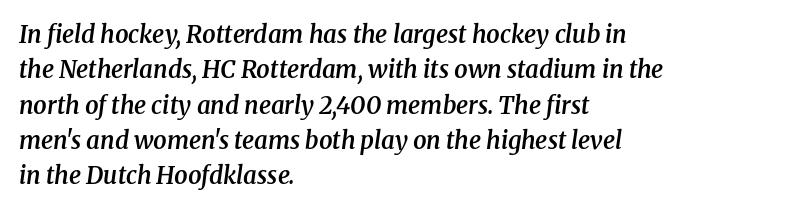
{"italic": "yes", "lean": "right", "slant_degrees": 8, "bold": "semi", "underline": "no", "align": "left", "line_spacing": "normal", "line_spacing_ratio": 1.47, "letter_spacing": "normal", "letter_spacing_em": 0.0, "glyph_px": 24}
